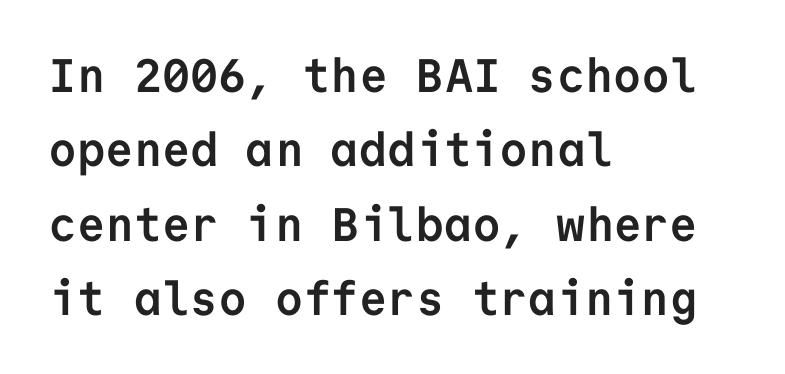
The rendering uses typewriter-style spacing with identical character cells. Reading down the block, your eye returns to a fixed left position each line. The rows are spaced the way most documents space them. Compared with typical body copy, the letter spacing here is the same. Type style note: lacks serifs.
